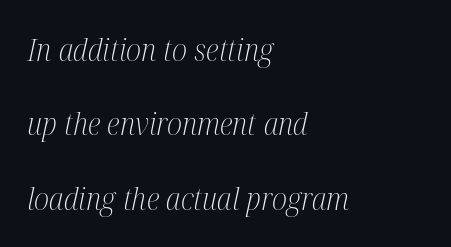
In terms of leading, this rendering errs on the spacious side. The weight would be labelled regular, book, light, or lighter still. Alignment: flush left. Clear beneath every line of the passage. The designer went with a serif here, giving each stem small feet. In terms of posture, this sample is oblique.
